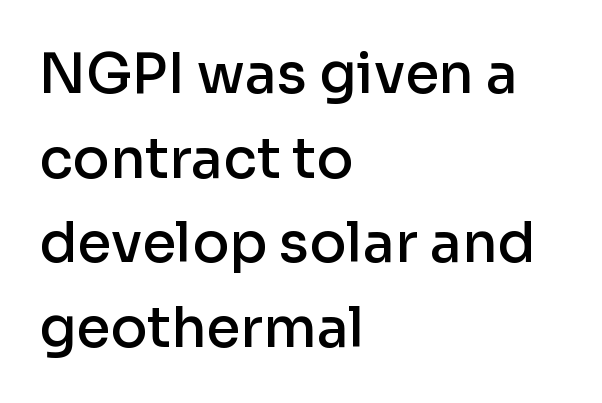
Q: Is the text bold? A: Semi-bold.
Q: Is the text italic (slanted)? A: No, it is upright.
Q: Is the typeface a serif or a sans-serif typeface? A: Sans-serif.
Q: Is the text underlined? A: No.
Q: How is the paragraph aligned? A: Left-aligned.
Q: Is the spacing between letters normal or unusually wide? A: Normal.
Q: Is the spacing between lines tight, normal or loose? A: Normal.
Q: Width (condensed, normal, or wide)? A: Normal.
Q: Stroke contrast? A: Low.
Q: x-height? A: Medium.
Q: Monospaced? A: No.
